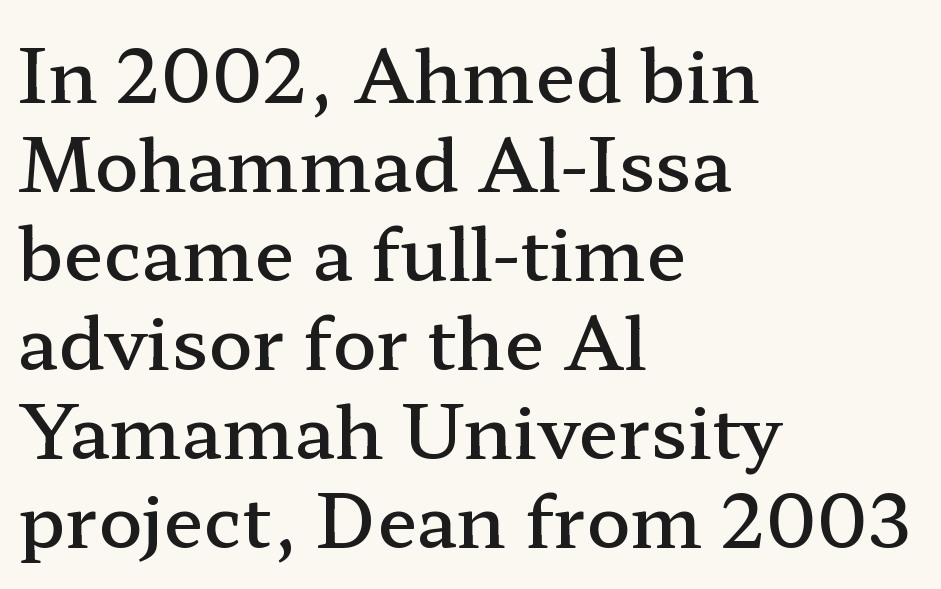
Q: Is the text bold? A: Semi-bold.
Q: Is the text italic (slanted)? A: No, it is upright.
Q: Is the typeface a serif or a sans-serif typeface? A: Serif.
Q: Is the text underlined? A: No.
Q: How is the paragraph aligned? A: Left-aligned.
Q: Is the spacing between letters normal or unusually wide? A: Normal.
Q: Width (condensed, normal, or wide)? A: Wide.
Q: Stroke contrast? A: Low.
Q: x-height? A: Medium.
Q: Monospaced? A: No.
